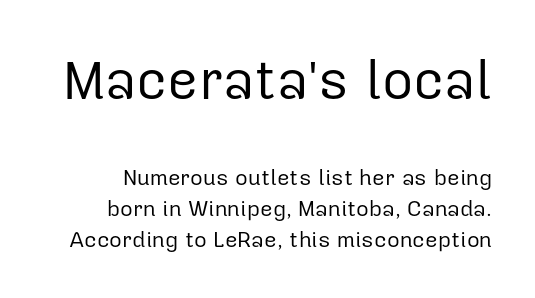
The face used here is proportionally spaced, like ordinary book or web type. No letter is thick-stroked: the sample isn't bold. Words float on clear page, feet unadorned. Rows of type keep a routine distance in the vertical direction. Look at the bottom of the vertical strokes: they stop flat, with no serifs. Two sizes are in play, and the larger belongs to the first block.
